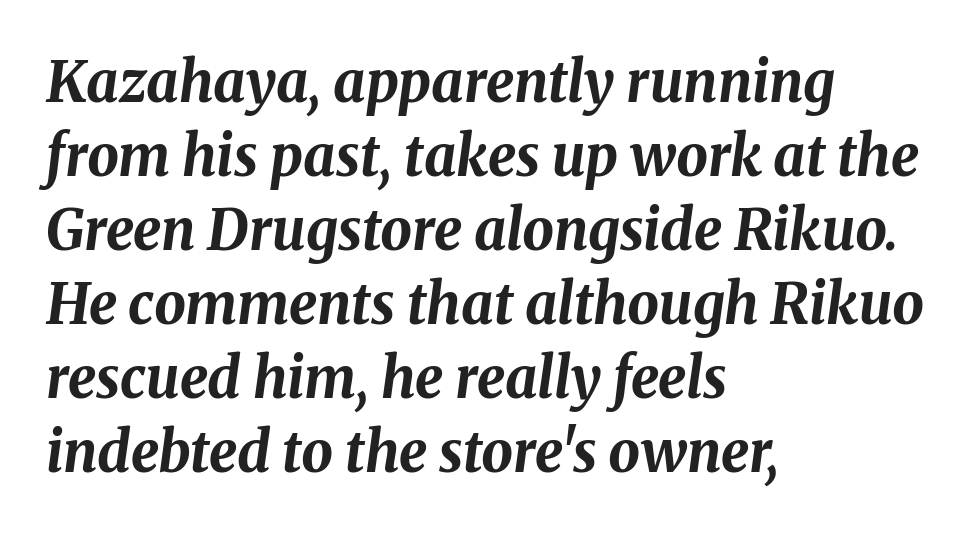
The image shows 56 px bold type, italic (leaning right); set left-aligned, normal line spacing (1.32x), normal letter spacing, not underlined; medium stroke contrast and a medium x-height.
